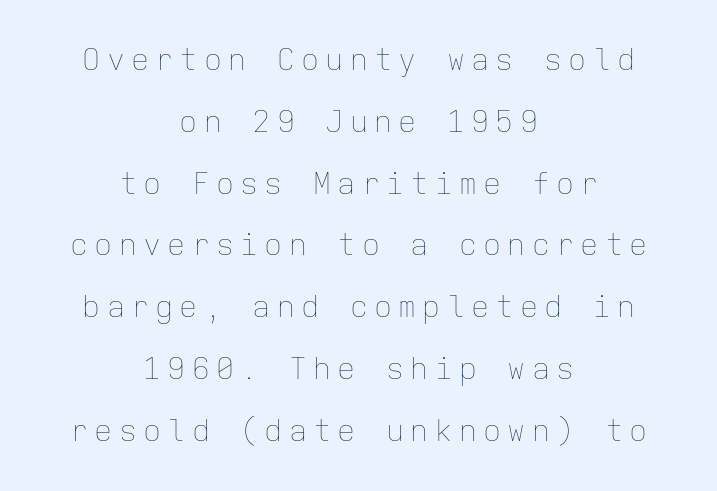
Summary of vertical rhythm: relaxed, with wide interline spacing. A typesetter would call this heavily tracked-out type. Has an underline been added? It has not. Style check: upright. A student would call this center alignment; a typographer would say set centered.
